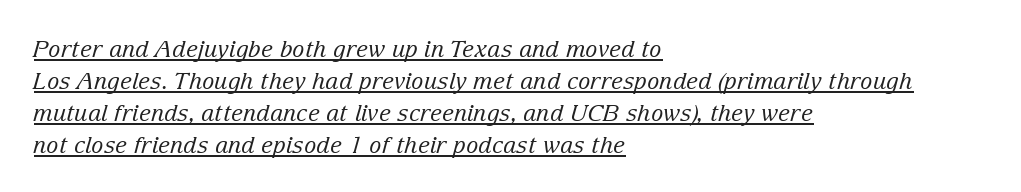
{"italic": "yes", "lean": "right", "slant_degrees": 15, "bold": "no", "underline": "yes", "align": "left", "line_spacing": "normal", "line_spacing_ratio": 1.39, "letter_spacing": "normal", "letter_spacing_em": 0.0, "glyph_px": 23}
